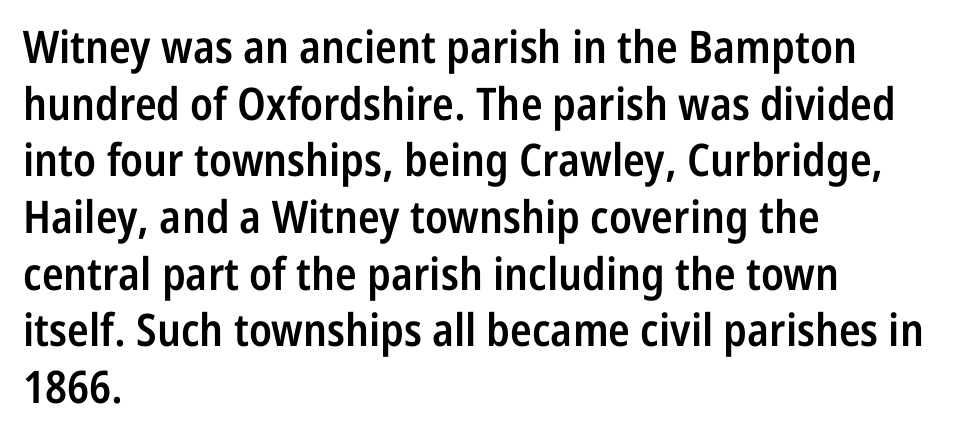
Q: Is the text bold? A: Semi-bold.
Q: Is the text italic (slanted)? A: No, it is upright.
Q: Is the typeface a serif or a sans-serif typeface? A: Sans-serif.
Q: Is the text underlined? A: No.
Q: How is the paragraph aligned? A: Left-aligned.
Q: Is the spacing between letters normal or unusually wide? A: Normal.
Q: Is the spacing between lines tight, normal or loose? A: Normal.
Q: Width (condensed, normal, or wide)? A: Condensed.
Q: Stroke contrast? A: Low.
Q: x-height? A: Medium.
Q: Monospaced? A: No.
